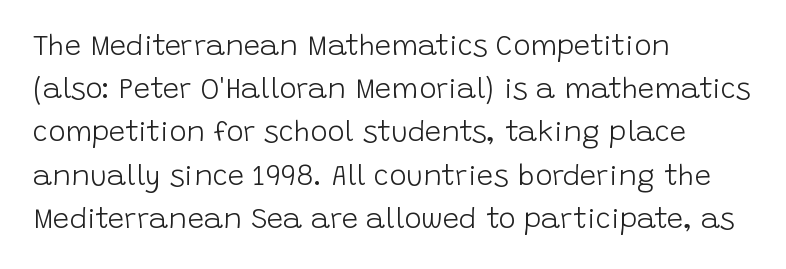
{"serif": "no", "italic": "no", "bold": "no", "weight": "light", "width": "normal", "stroke_contrast": "low", "x_height": "large", "monospaced": "no", "underline": "no", "align": "left", "line_spacing": "normal", "line_spacing_ratio": 1.49, "letter_spacing": "normal", "letter_spacing_em": 0.0, "glyph_px": 29}
